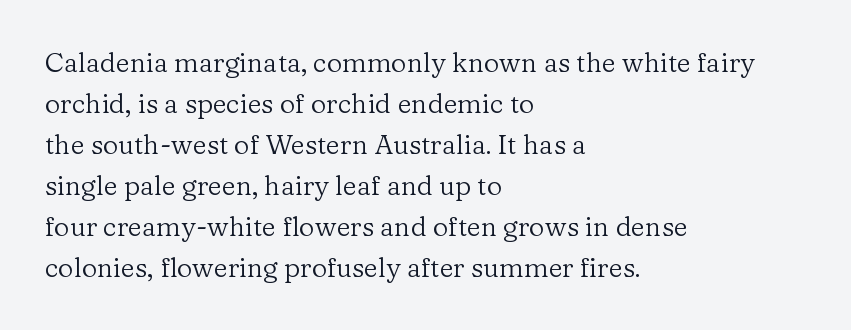
On a weight scale, this lands at 450 or below. The passage shown has conventional tracking throughout. A normal amount of white space separates one row of letters from the next. The rag falls on the right side of this text block.
